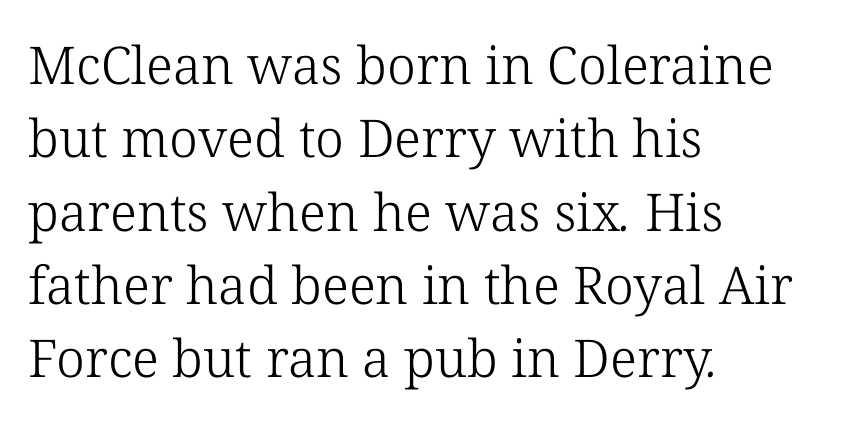
The image shows 52 px light serif type; set left-aligned, normal line spacing (1.41x), normal letter spacing, not underlined; low stroke contrast and a medium x-height.
